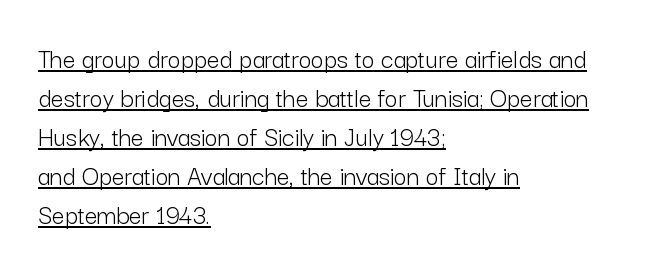
The image shows 28 px light sans-serif type, upright; set left-aligned, normal line spacing (1.39x), normal letter spacing, underlined; low stroke contrast and a medium x-height.
